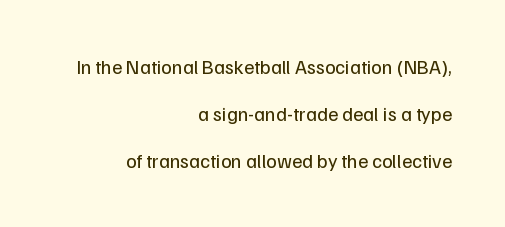
No heavy texture on the line: the type isn't bold. Look at the tracking — it's just the regular setting, nothing added. Baseline-to-baseline distance is far greater than the letter height. This is roman type, the default non-slanted kind. Rule under the text: the space is simply empty. These lines are set flush right with a ragged left edge.
